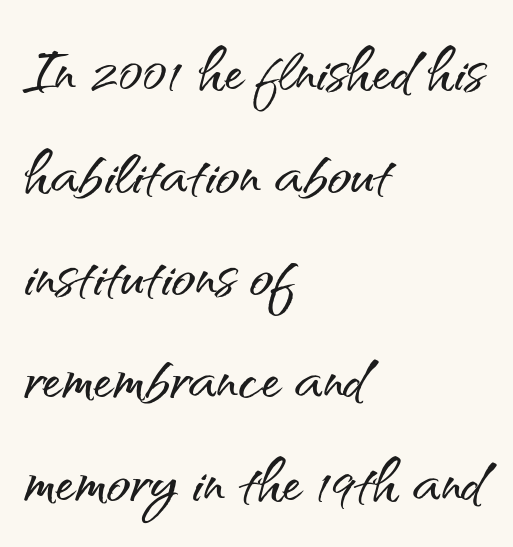
Underlining? Definitely not there. Short note: letters normally spaced. This rendering uses left alignment, leaving the right contour irregular. The vertical gap from one line to the next is medium. The face used here is proportionally spaced, like ordinary book or web type.
